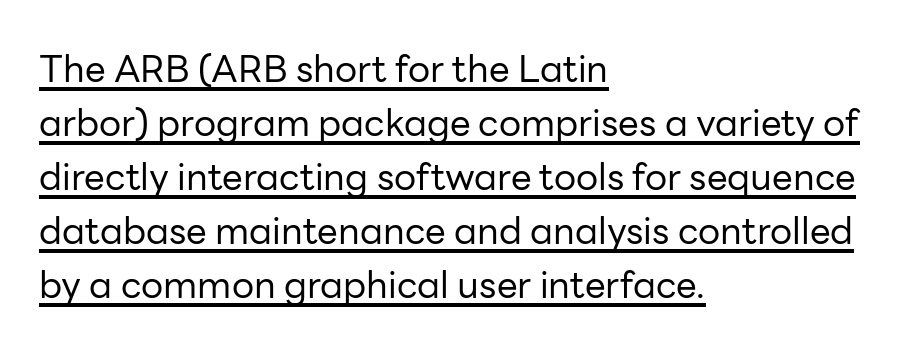
The image shows 37 px regular-weight sans-serif type, upright; set left-aligned, normal line spacing (1.46x), normal letter spacing, underlined; low stroke contrast and a medium x-height.
